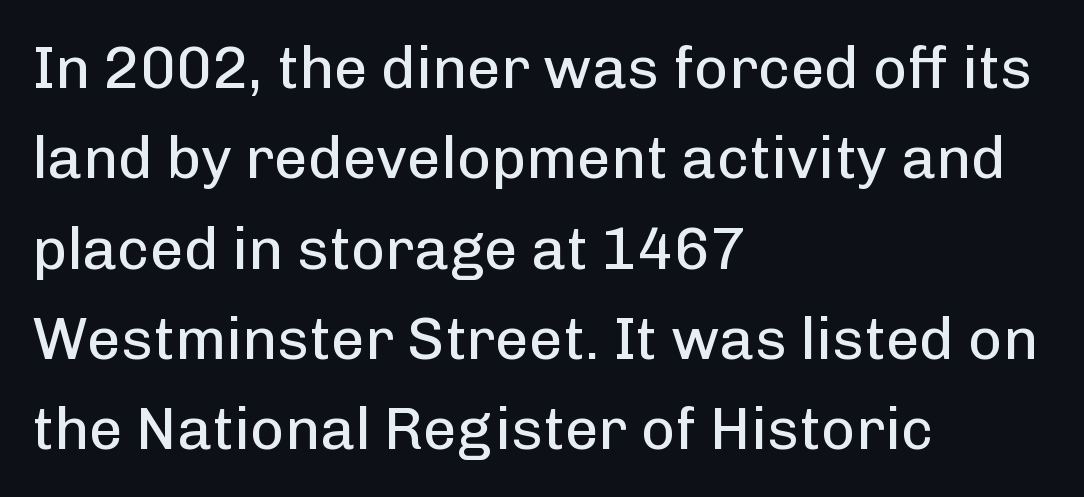
{"serif": "no", "italic": "no", "bold": "no", "weight": "regular", "width": "normal", "stroke_contrast": "low", "x_height": "medium", "monospaced": "no", "underline": "no", "align": "left", "line_spacing": "normal", "line_spacing_ratio": 1.53, "letter_spacing": "normal", "letter_spacing_em": 0.0, "glyph_px": 59}
